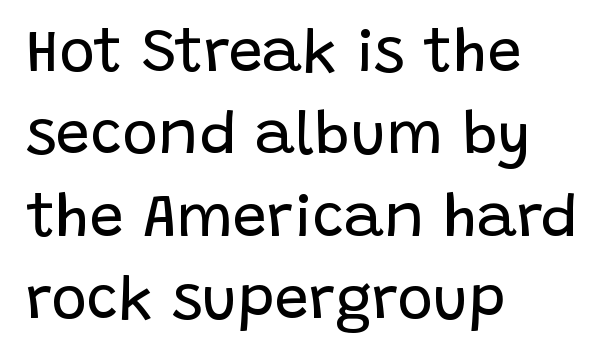
The image shows 61 px regular-weight sans-serif type, upright; set left-aligned, normal line spacing (1.35x), normal letter spacing, not underlined; low stroke contrast and a large x-height.
